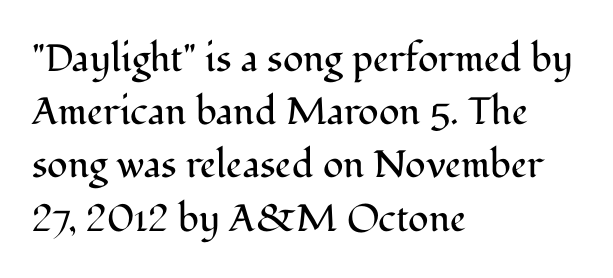
The image shows 38 px regular-weight serif type, upright; set left-aligned, normal line spacing (1.4x), normal letter spacing, not underlined; medium stroke contrast and a medium x-height.
